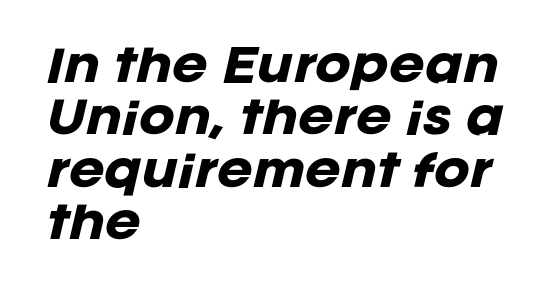
The area under the type is left untouched. Yep, that's italic — everything's leaning. The paragraph shown leans on its left margin. The font is running at its bold setting.
